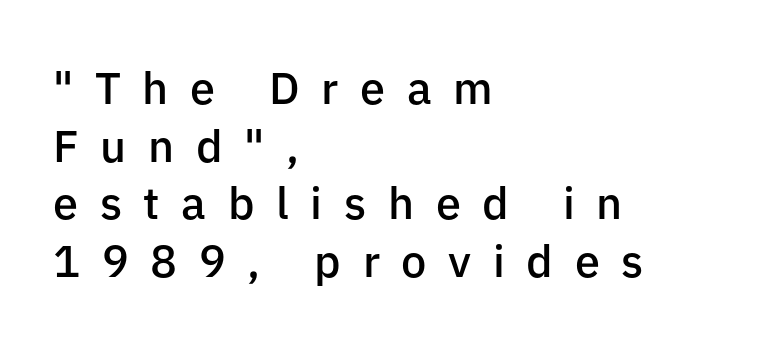
Honestly, there is no underline to notice here at all. The letterforms stand isolated, each surrounded by extra space. The rendering shows plain stroke endings on the letterforms — a sans-serif design. The face used here is proportionally spaced, like ordinary book or web type.
